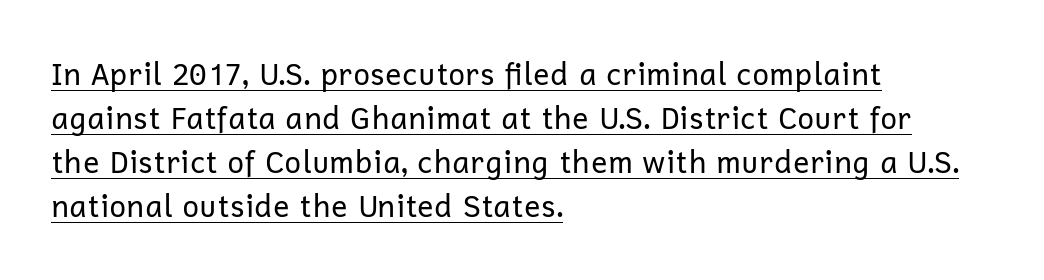
The lettering holds an erect, upright posture throughout. Typeset ragged right — the left edge is the straight one. Heaviness? Minimal to ordinary, like unemphasized prose. A normal amount of white space separates one row of letters from the next. Nope, no serifs anywhere on these letters.
